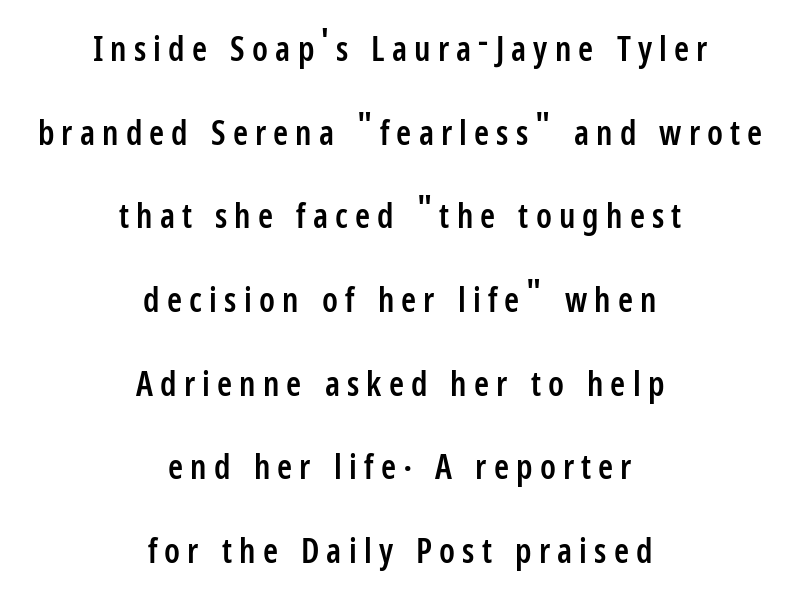
The image shows 34 px semibold, condensed sans-serif type, upright; set centered, loose line spacing (2.46x), unusually wide letter spacing (+0.21 em), not underlined; low stroke contrast and a medium x-height.
